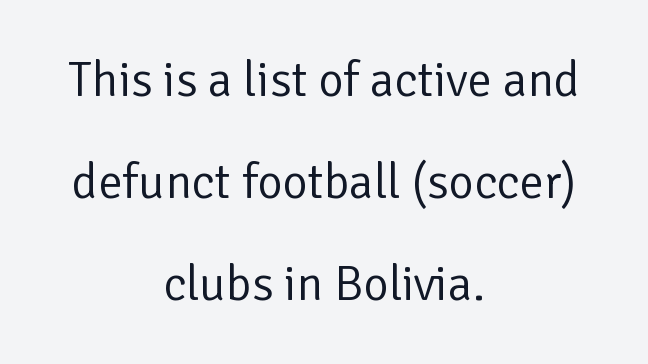
Q: Is the text bold? A: No.
Q: Is the text italic (slanted)? A: No, it is upright.
Q: Is the typeface a serif or a sans-serif typeface? A: Sans-serif.
Q: Is the text underlined? A: No.
Q: How is the paragraph aligned? A: Centered.
Q: Is the spacing between letters normal or unusually wide? A: Normal.
Q: Is the spacing between lines tight, normal or loose? A: Loose.
Q: Width (condensed, normal, or wide)? A: Normal.
Q: Stroke contrast? A: Low.
Q: x-height? A: Medium.
Q: Monospaced? A: No.
